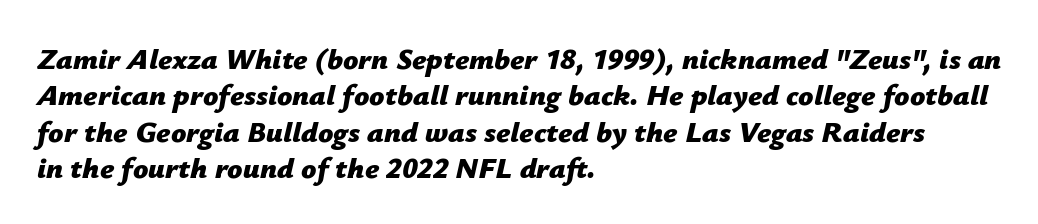
The image shows 30 px bold type, italic (leaning right); set left-aligned, line spacing 1.21x, normal letter spacing, not underlined; low stroke contrast and a medium x-height.
